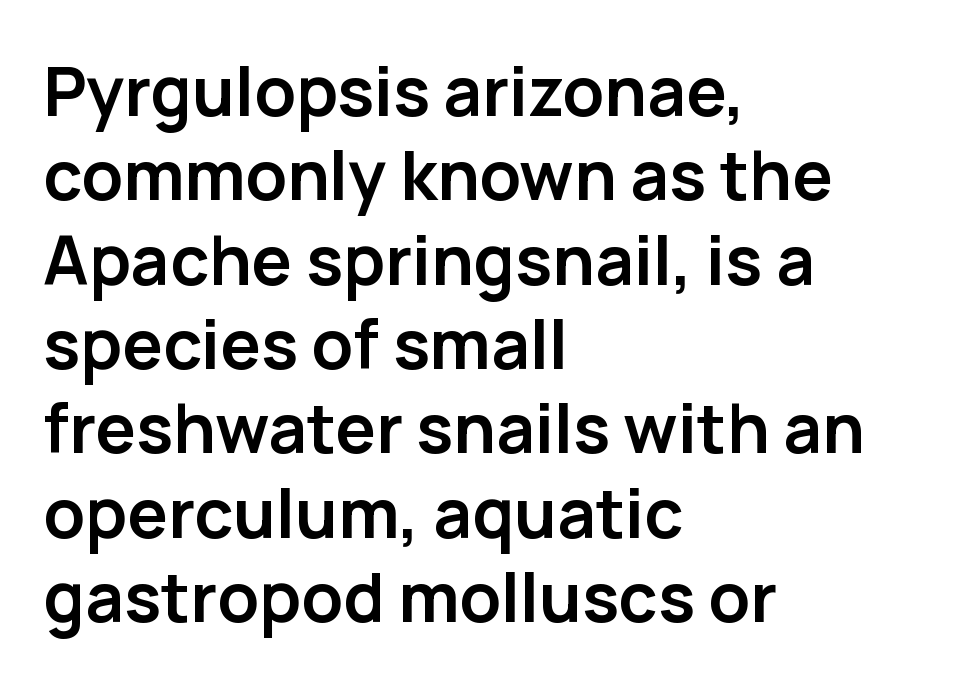
{"serif": "no", "italic": "no", "bold": "yes", "weight": "semibold", "width": "normal", "stroke_contrast": "low", "x_height": "medium", "monospaced": "no", "underline": "no", "align": "left", "line_spacing_ratio": 1.24, "letter_spacing": "normal", "letter_spacing_em": 0.0, "glyph_px": 68}
